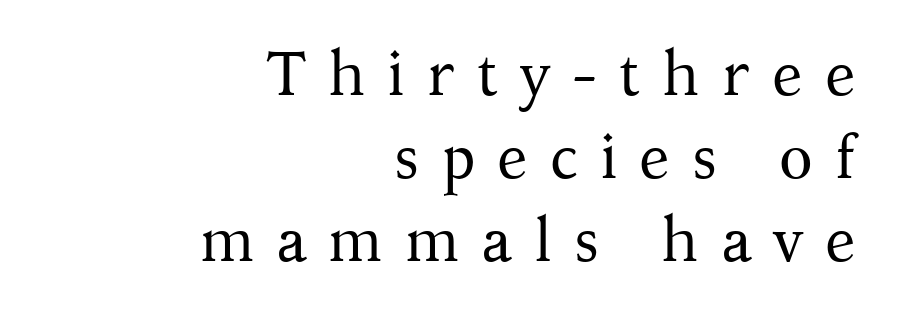
The image shows 62 px regular-weight serif type, upright; set right-aligned, normal line spacing (1.34x), unusually wide letter spacing (+0.35 em), not underlined; medium stroke contrast and a medium x-height.
